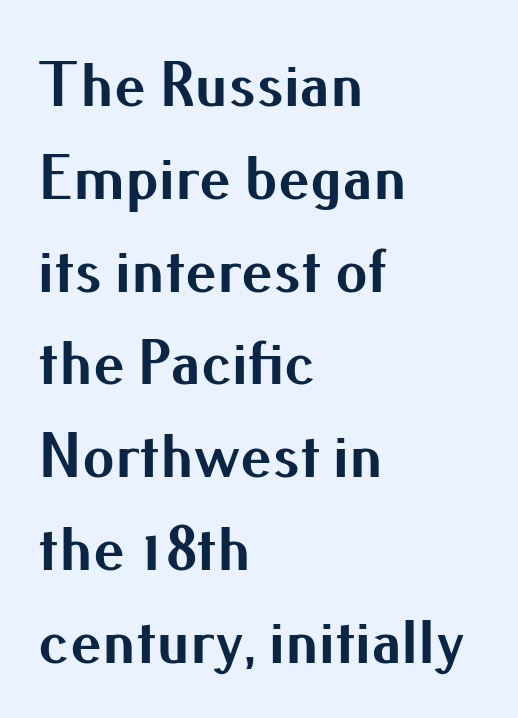
A typesetter would call this proportional, since set widths differ per character. No italicization has been applied; the sample stays upright. Honestly, the letter spacing is just normal — you wouldn't notice it. The face used here has the dense, thick strokes of a bold. Quick note: underline off.
